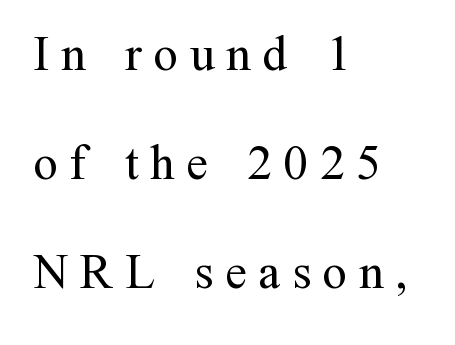
Q: Is the text bold? A: No.
Q: Is the text italic (slanted)? A: No, it is upright.
Q: Is the typeface a serif or a sans-serif typeface? A: Serif.
Q: Is the text underlined? A: No.
Q: How is the paragraph aligned? A: Left-aligned.
Q: Is the spacing between letters normal or unusually wide? A: Unusually wide.
Q: Is the spacing between lines tight, normal or loose? A: Loose.
Q: Width (condensed, normal, or wide)? A: Normal.
Q: Stroke contrast? A: Medium.
Q: x-height? A: Medium.
Q: Monospaced? A: No.
